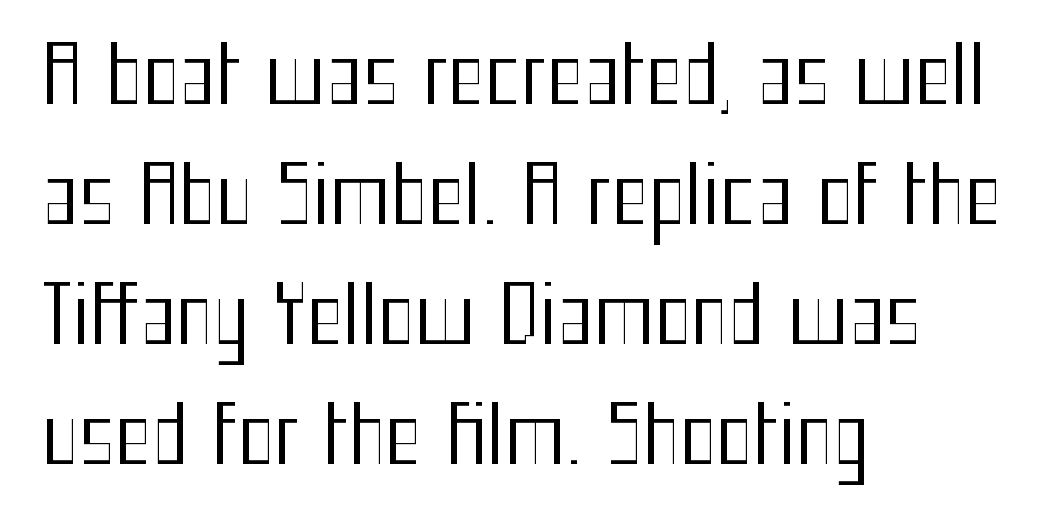
These lines were composed using upright roman letters. The passage shown is not bold in any degree. Left-aligned paragraph, ragged on the right. Do the characters align in a grid? No, the font is proportional. These lines sit exactly where default settings would place them.
